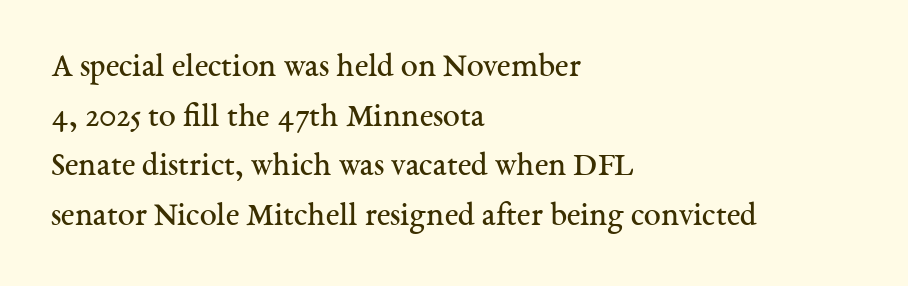
{"serif": "yes", "italic": "no", "bold": "no", "weight": "regular", "width": "normal", "stroke_contrast": "medium", "x_height": "medium", "monospaced": "no", "underline": "no", "align": "left", "line_spacing": "normal", "line_spacing_ratio": 1.46, "letter_spacing": "normal", "letter_spacing_em": 0.0, "glyph_px": 34}
